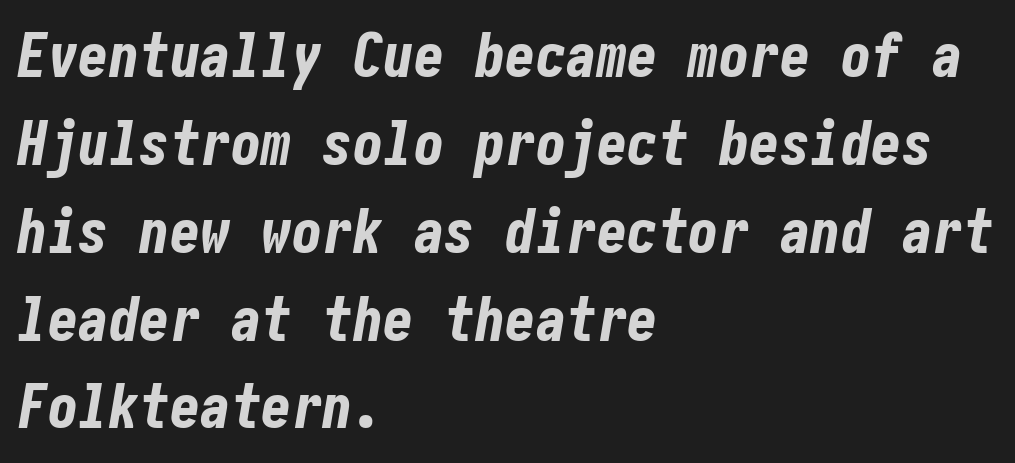
The image shows 61 px bold, condensed type, italic (leaning right); set left-aligned, normal line spacing (1.44x), normal letter spacing, not underlined; low stroke contrast and a medium x-height.
